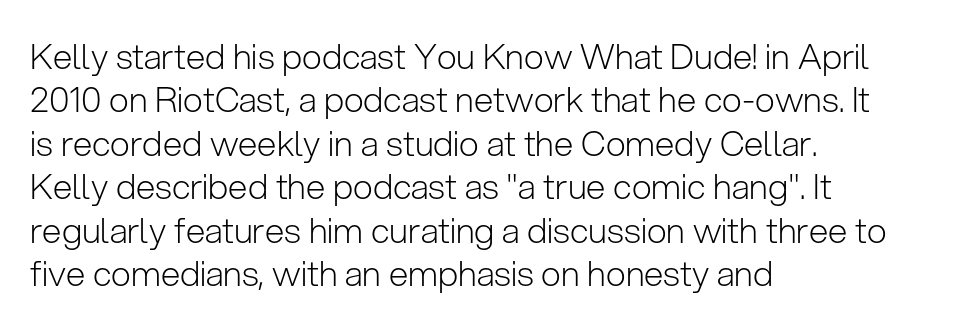
Q: Is the text bold? A: No.
Q: Is the text italic (slanted)? A: No, it is upright.
Q: Is the typeface a serif or a sans-serif typeface? A: Sans-serif.
Q: Is the text underlined? A: No.
Q: How is the paragraph aligned? A: Left-aligned.
Q: Is the spacing between letters normal or unusually wide? A: Normal.
Q: Width (condensed, normal, or wide)? A: Normal.
Q: Stroke contrast? A: Low.
Q: x-height? A: Medium.
Q: Monospaced? A: No.
